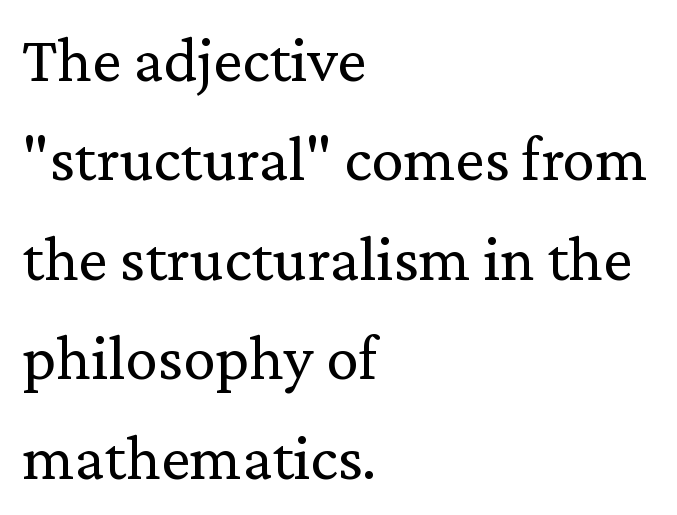
The image shows 65 px regular-weight serif type, upright; set left-aligned, normal line spacing (1.53x), normal letter spacing, not underlined; medium stroke contrast and a medium x-height.
